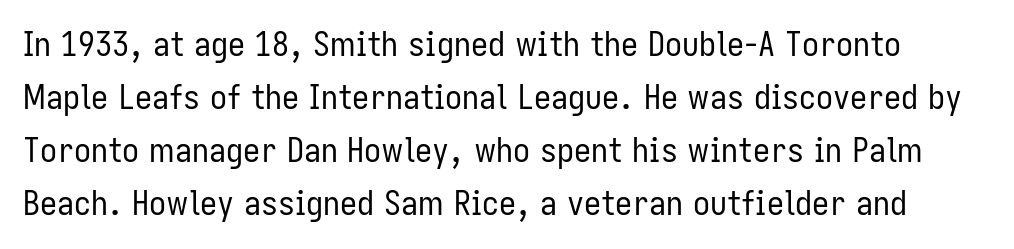
Q: Is the text bold? A: No.
Q: Is the text italic (slanted)? A: No, it is upright.
Q: Is the typeface a serif or a sans-serif typeface? A: Sans-serif.
Q: Is the text underlined? A: No.
Q: Is the spacing between letters normal or unusually wide? A: Normal.
Q: Is the spacing between lines tight, normal or loose? A: Normal.
Q: Width (condensed, normal, or wide)? A: Condensed.
Q: Stroke contrast? A: Low.
Q: x-height? A: Medium.
Q: Monospaced? A: No.
